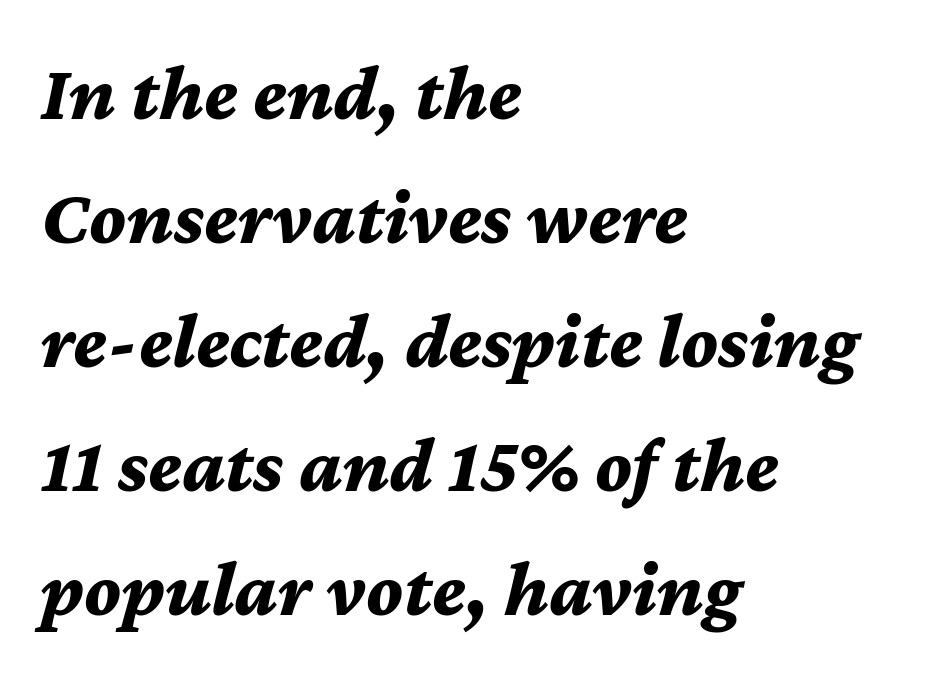
Q: Is the text bold? A: Yes.
Q: Is the text italic (slanted)? A: Yes, it leans right by about 12 degrees.
Q: Is the text underlined? A: No.
Q: How is the paragraph aligned? A: Left-aligned.
Q: Is the spacing between letters normal or unusually wide? A: Normal.
Q: Is the spacing between lines tight, normal or loose? A: Normal.
Q: Width (condensed, normal, or wide)? A: Normal.
Q: Stroke contrast? A: Medium.
Q: x-height? A: Medium.
Q: Monospaced? A: No.
